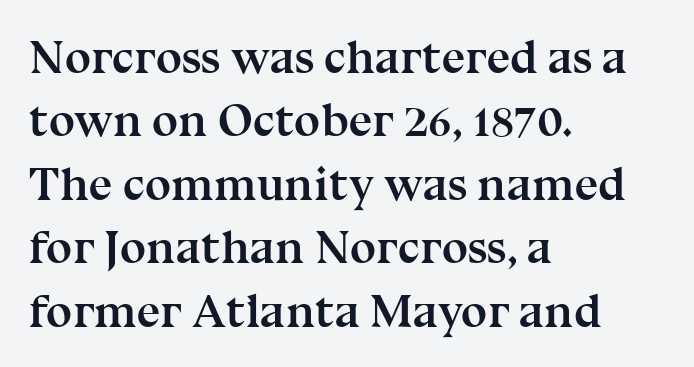
The image shows 47 px semibold serif type, upright; set left-aligned, normal line spacing (1.35x), normal letter spacing, not underlined; medium stroke contrast and a medium x-height.
